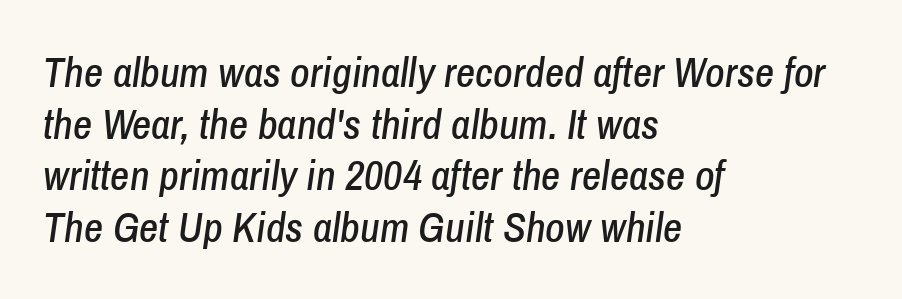
Think of a printed novel: that variable character pitch is what you see here. In CSS terms this would be text-align: left. Here the glyphs are tracked normally, forming tight word shapes. Characters are canted at an angle relative to the baseline's perpendicular. Lines of text with bare space underneath.
